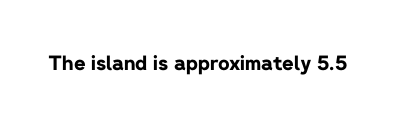
Q: Is the text bold? A: Yes.
Q: Is the text italic (slanted)? A: No, it is upright.
Q: Is the text underlined? A: No.
Q: Is the spacing between letters normal or unusually wide? A: Normal.
